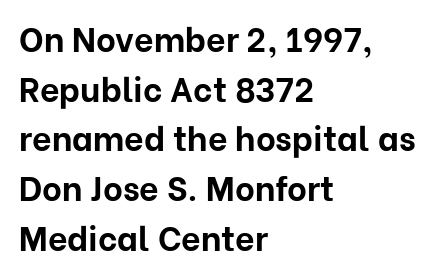
Notice how thick the strokes are: this is what a full bold looks like. Is this a fixed-width face? No — the glyphs have proportional, varying widths. Glyph-to-glyph distance matches everyday printed text. Examine the stroke ends and you'll find no serifs.
